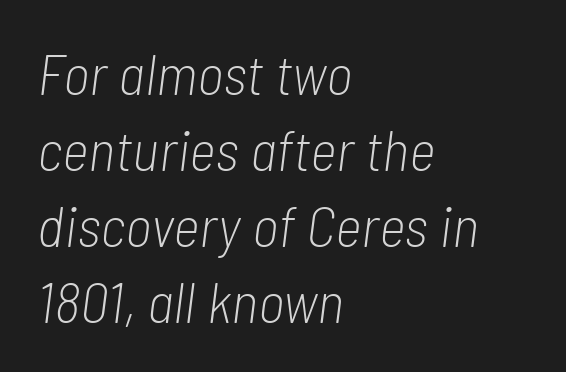
{"italic": "yes", "lean": "right", "slant_degrees": 7, "bold": "no", "weight": "light", "width": "condensed", "stroke_contrast": "low", "x_height": "medium", "monospaced": "no", "underline": "no", "align": "left", "line_spacing": "normal", "line_spacing_ratio": 1.31, "letter_spacing": "normal", "letter_spacing_em": 0.0, "glyph_px": 58}
